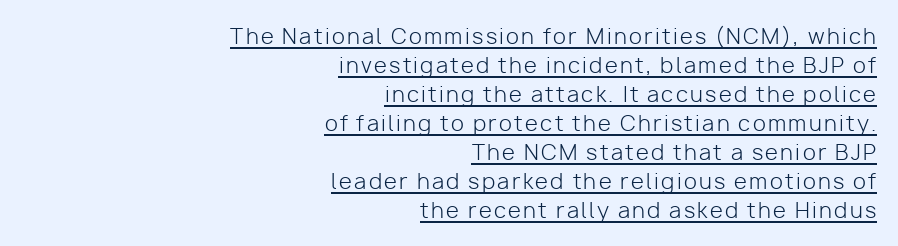
The image shows 21 px text type, upright; set right-aligned, normal line spacing (1.38x), underlined.
